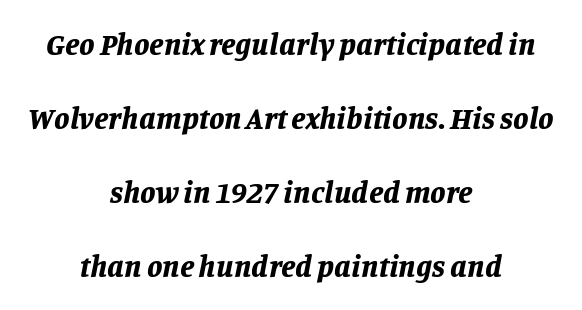
Looks like regular typesetting: each glyph gets only the width it needs. The text carries the slant typical of an italic or oblique font. These lines are centered, leaving both edges ragged. Any mark beneath the type? The region is blank. Does the weight exceed regular? Yes, all the way to bold.
